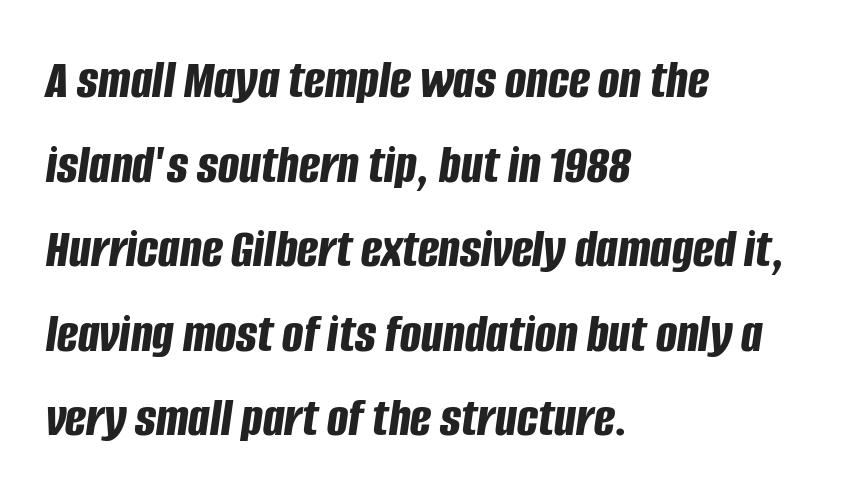
Successive baselines arrive at the customary interval. Strong, thick strokes mark this as bold type. Yep, that's italic — everything's leaning. The specimen omits any rule beneath the text block's lines.
